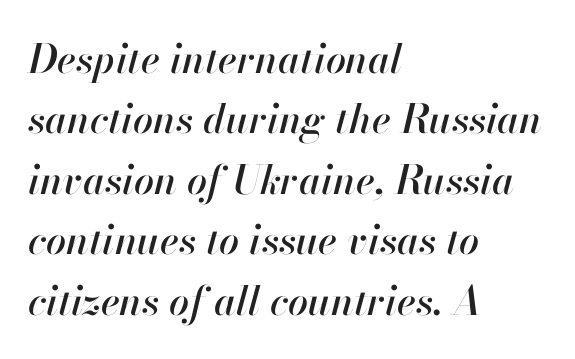
The image shows 40 px text type, italic (leaning right); set left-aligned, normal line spacing (1.51x), normal letter spacing, not underlined; high stroke contrast and a small x-height.
